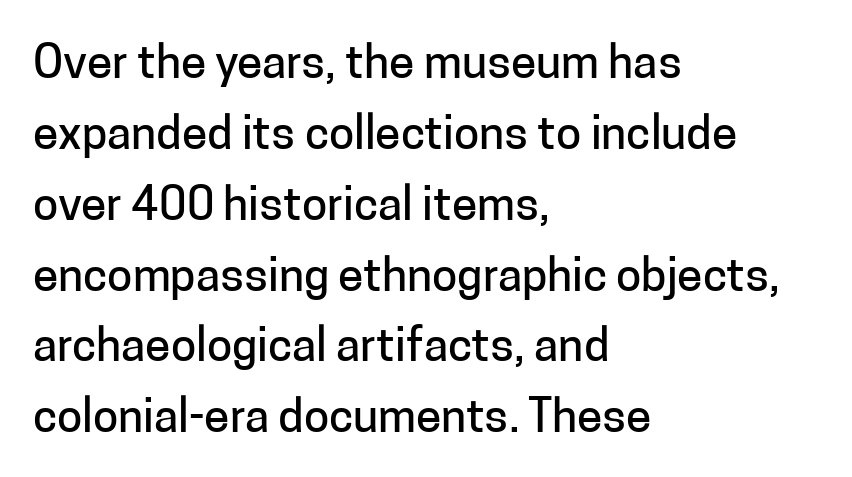
The image shows 46 px sans-serif type, upright; set left-aligned, normal line spacing (1.54x), normal letter spacing, not underlined; low stroke contrast and a medium x-height.
